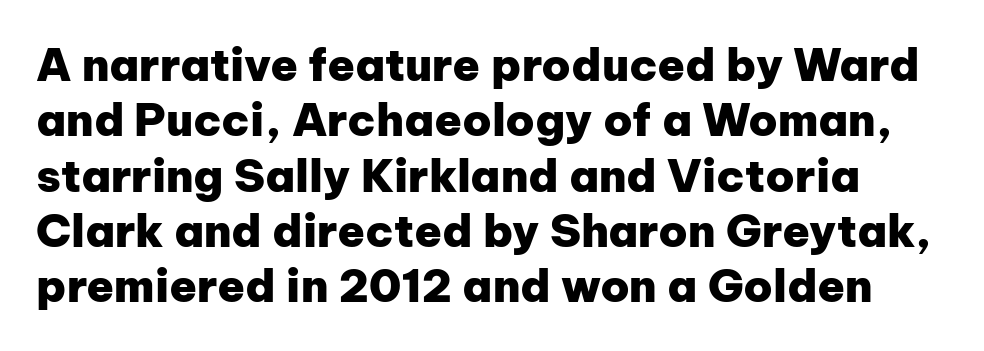
{"serif": "no", "italic": "no", "bold": "yes", "weight": "heavy", "width": "normal", "stroke_contrast": "low", "x_height": "medium", "monospaced": "no", "underline": "no", "line_spacing_ratio": 1.23, "letter_spacing": "normal", "letter_spacing_em": 0.0, "glyph_px": 45}
